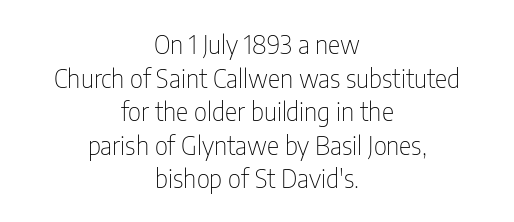
Q: Is the text bold? A: No.
Q: Is the text italic (slanted)? A: No, it is upright.
Q: Is the text underlined? A: No.
Q: How is the paragraph aligned? A: Centered.
Q: Is the spacing between letters normal or unusually wide? A: Normal.
Q: Is the spacing between lines tight, normal or loose? A: Normal.
